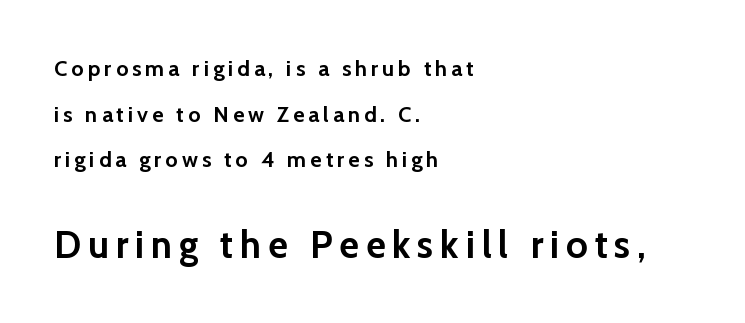
The image shows 38 px semibold sans-serif type, upright; set left-aligned, loose line spacing (2.07x), not underlined; the second (bottom) block is 1.73x larger; low stroke contrast and a medium x-height.
